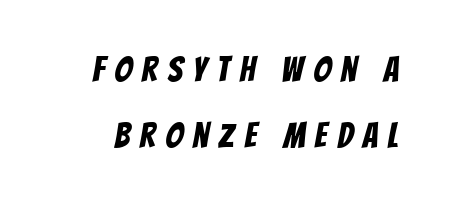
Plain, unruled lines of type. Letterform terminals end flat and unadorned throughout the passage. The rendering uses natural spacing where letterforms have individual widths. The gaps between neighbouring characters are conspicuously large.
